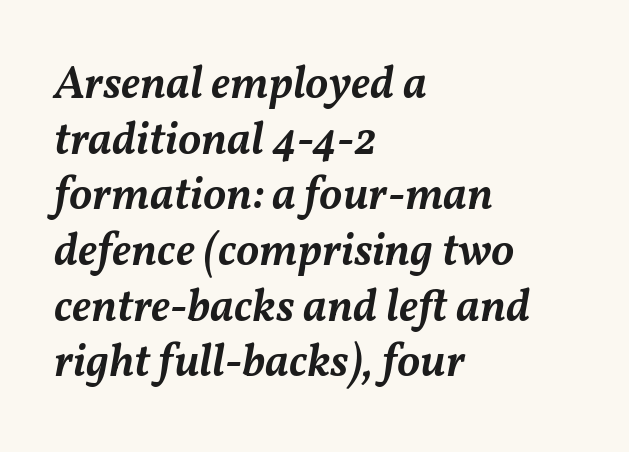
{"italic": "yes", "lean": "right", "slant_degrees": 11, "bold": "semi", "weight": "semibold", "width": "normal", "stroke_contrast": "medium", "x_height": "medium", "monospaced": "no", "underline": "no", "align": "left", "line_spacing_ratio": 1.21, "letter_spacing": "normal", "letter_spacing_em": 0.0, "glyph_px": 46}
